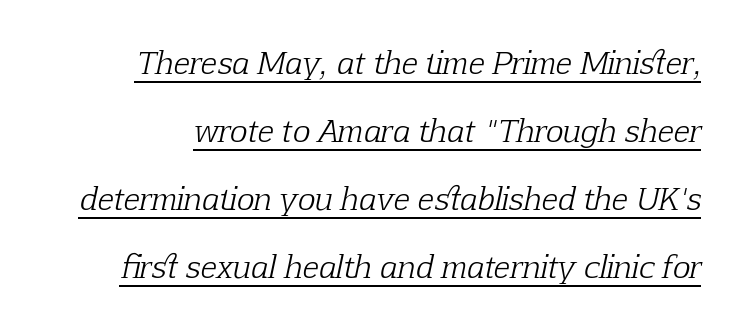
Q: Is the text bold? A: No.
Q: Is the text italic (slanted)? A: Yes, it leans right by about 12 degrees.
Q: Is the typeface a serif or a sans-serif typeface? A: Serif.
Q: Is the text underlined? A: Yes.
Q: Is the spacing between letters normal or unusually wide? A: Normal.
Q: Is the spacing between lines tight, normal or loose? A: Loose.
Q: Width (condensed, normal, or wide)? A: Normal.
Q: Stroke contrast? A: Low.
Q: x-height? A: Medium.
Q: Monospaced? A: No.
